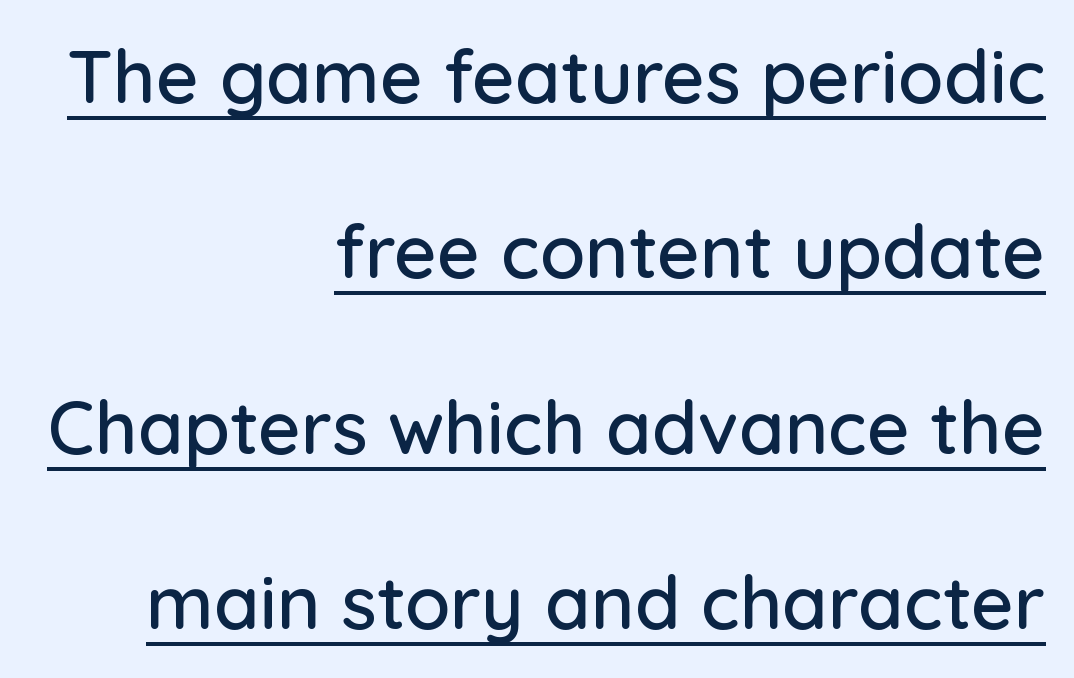
Students, observe the line beneath the letters — that is underlining. The face used here is rendered with its standard letterfit. Does the copy run flush right? Yes — the right margin is perfectly even. Spacing verdict: proportional, widths tailored to each character.
